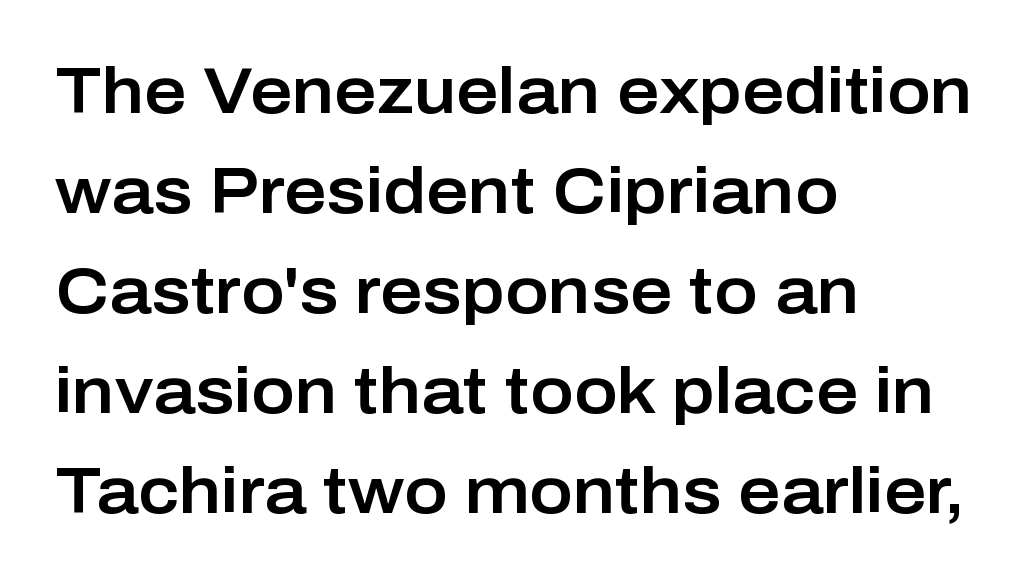
Glance below the letters and you will spot only blank space. Serif or sans? Sans — the stroke terminals are bare. Leftover space on each line is placed entirely after the last word. The face used here is rendered with its standard letterfit. Students, observe: this is what conventionally led text looks like. Vertical strokes here are truly vertical.
